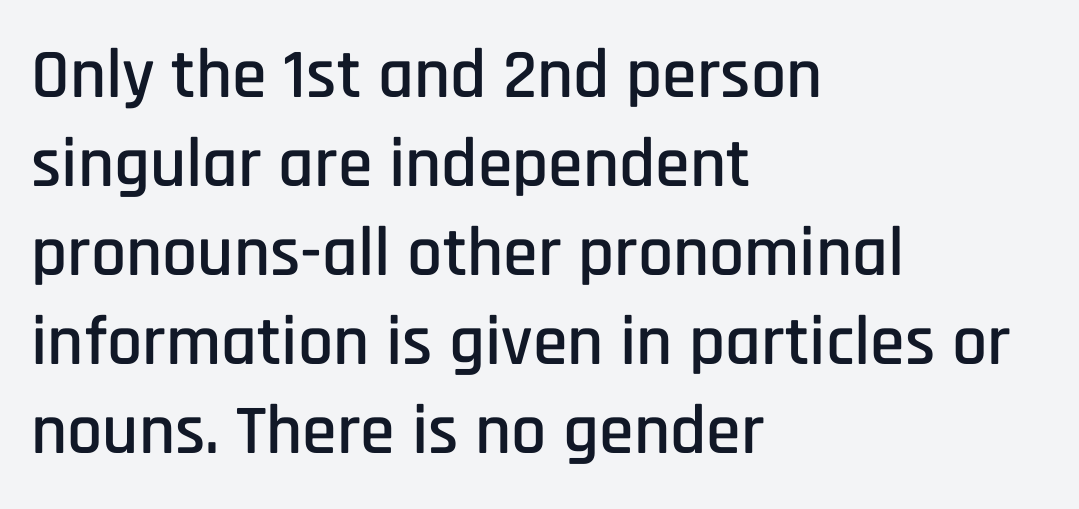
The image shows 70 px condensed sans-serif type, upright; set left-aligned, normal line spacing (1.27x), normal letter spacing, not underlined; low stroke contrast and a large x-height.
